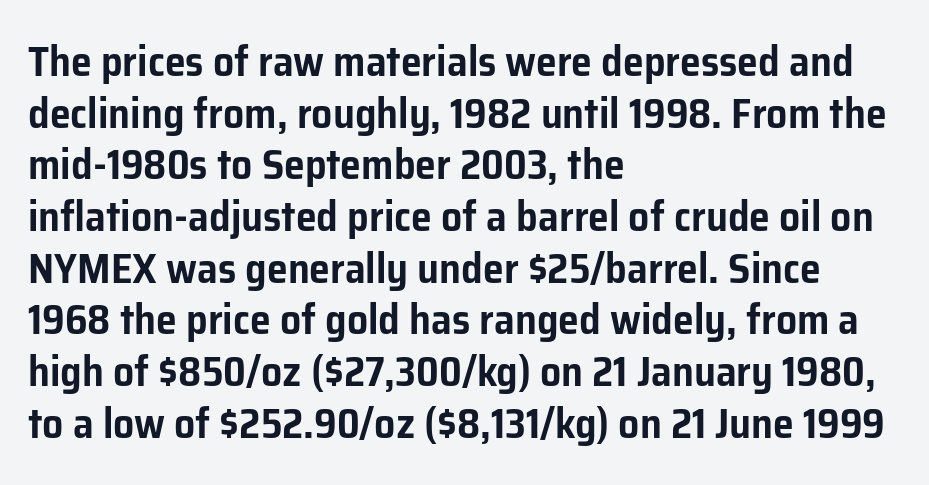
Q: Is the text italic (slanted)? A: No, it is upright.
Q: Is the typeface a serif or a sans-serif typeface? A: Sans-serif.
Q: Is the text underlined? A: No.
Q: How is the paragraph aligned? A: Left-aligned.
Q: Is the spacing between letters normal or unusually wide? A: Normal.
Q: Width (condensed, normal, or wide)? A: Normal.
Q: Stroke contrast? A: Low.
Q: x-height? A: Medium.
Q: Monospaced? A: No.
